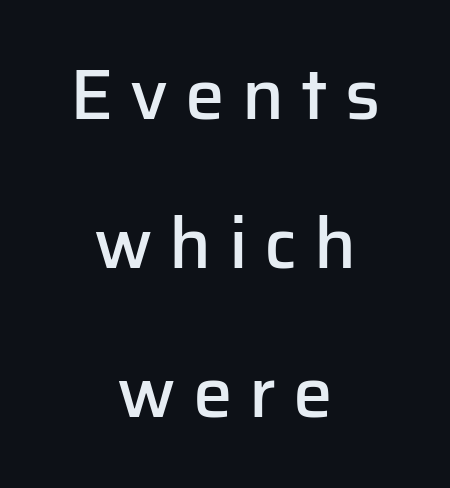
Glyph-to-glyph distance is far greater than everyday printed text. Look at the bottom of the vertical strokes: they stop flat, with no serifs. Compared with typical paragraphs, the rows here are farther apart. When letters stand straight like this, we call the style roman or upright. In terms of weight, the rendering is demibold, just under bold.
